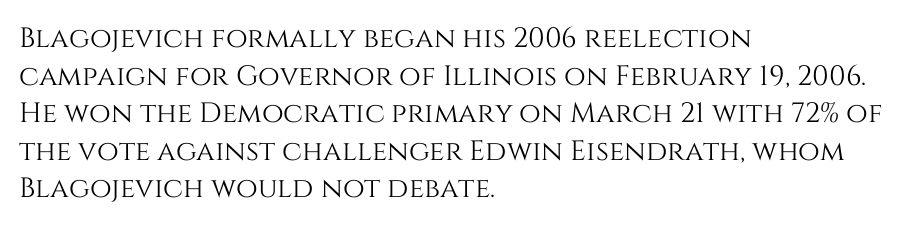
{"italic": "no", "width": "normal", "stroke_contrast": "medium", "x_height": "large", "monospaced": "no", "underline": "no", "align": "left", "line_spacing": "normal", "line_spacing_ratio": 1.34, "letter_spacing": "normal", "letter_spacing_em": 0.0, "glyph_px": 28}
